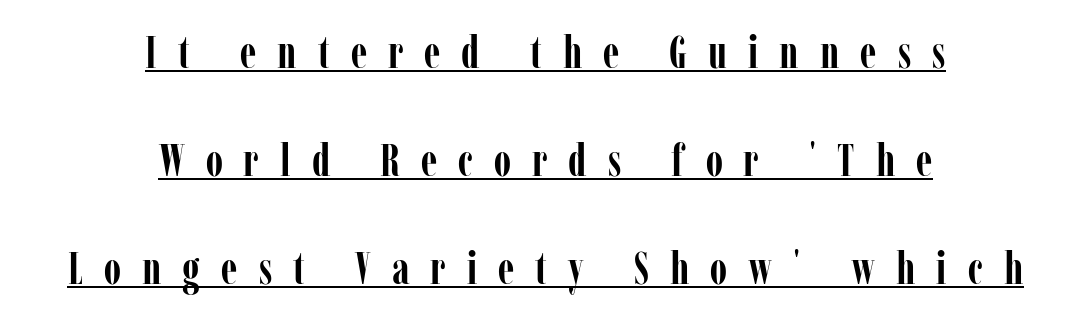
A dark, heavy texture on the line: the type is bold. The leading is generous, giving the passage an open texture. Visually the block forms a symmetrical silhouette, jagged on both flanks. Is this a fixed-width face? No — the glyphs have proportional, varying widths. Upright lettering throughout.
